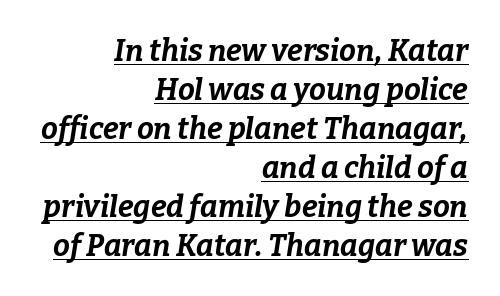
These characters rest on top of a visible drawn line. The block of text has a typical density, with ordinary space between rows. Proportional: the letters do not fall into vertical columns. These lines are set flush right with a ragged left edge.
